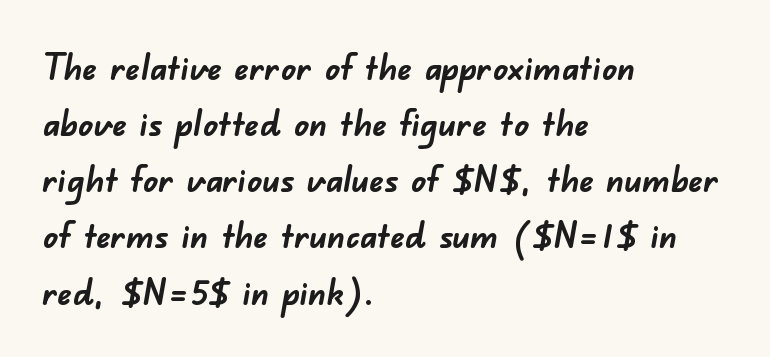
Think of a printed novel: that variable character pitch is what you see here. Heavy-handed strokes throughout: this text is bold. The lines sit at an ordinary, default distance from one another. Type without underlining. The setting favours the left margin, as ordinary paragraphs usually do. Letter spacing: default.
